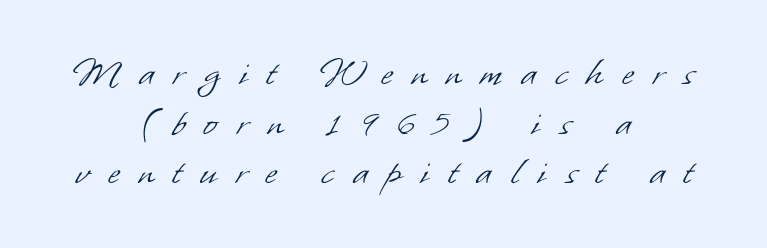
Q: Is the text bold? A: No.
Q: Is the typeface a serif or a sans-serif typeface? A: Sans-serif.
Q: Is the text underlined? A: No.
Q: How is the paragraph aligned? A: Centered.
Q: Is the spacing between letters normal or unusually wide? A: Unusually wide.
Q: Width (condensed, normal, or wide)? A: Normal.
Q: Stroke contrast? A: Low.
Q: x-height? A: Small.
Q: Monospaced? A: No.
